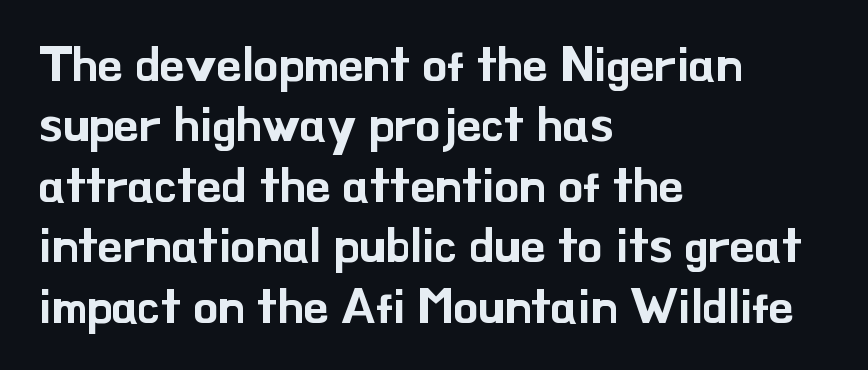
Italic: no, the glyphs are upright roman. Nobody touched the tracking dial on this one. In CSS terms this would be text-align: left. The typeface chosen for these lines omits serifs. Honestly, there is no underline to notice here at all. Each letter keeps its own natural width here, so spacing adapts to shape.
